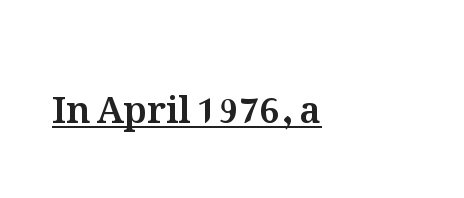
Q: Is the text italic (slanted)? A: No, it is upright.
Q: Is the text underlined? A: Yes.
Q: How is the paragraph aligned? A: Left-aligned.
Q: Is the spacing between letters normal or unusually wide? A: Normal.
Q: Width (condensed, normal, or wide)? A: Normal.
Q: Stroke contrast? A: Medium.
Q: x-height? A: Medium.
Q: Monospaced? A: No.
